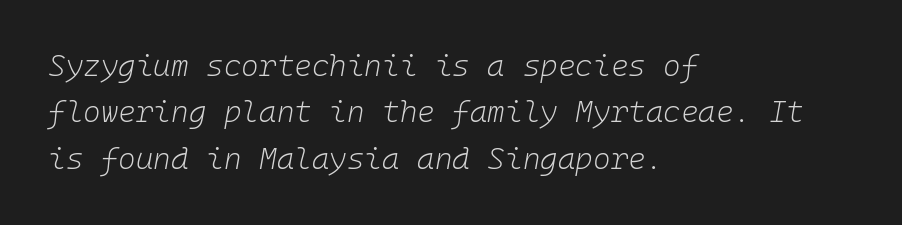
The image shows 30 px light type, italic (leaning right), monospaced; set left-aligned, normal line spacing (1.55x), normal letter spacing, not underlined; low stroke contrast and a medium x-height.
